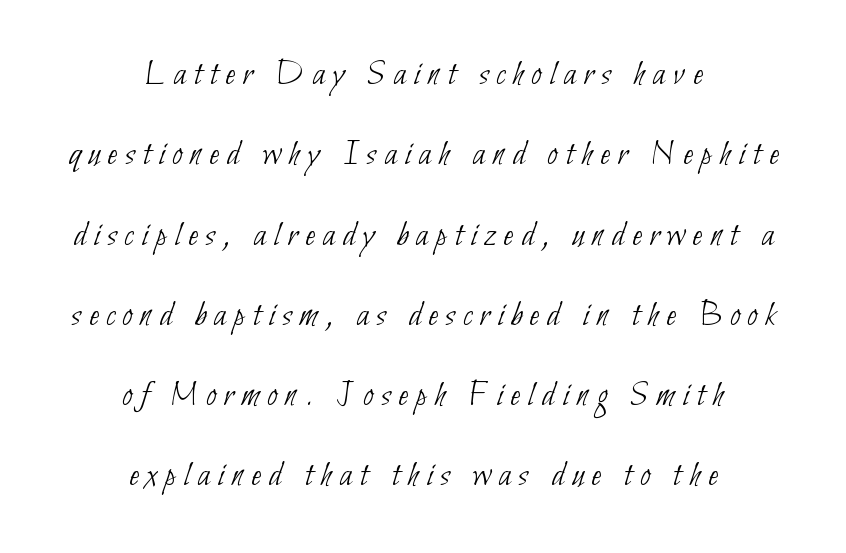
The passage shown has open, widely tracked lettering throughout. Weight: in the light-to-regular range. A clean baseline with only descenders dipping below it. Vertically, the passage feels expansive, rows floating well apart.
